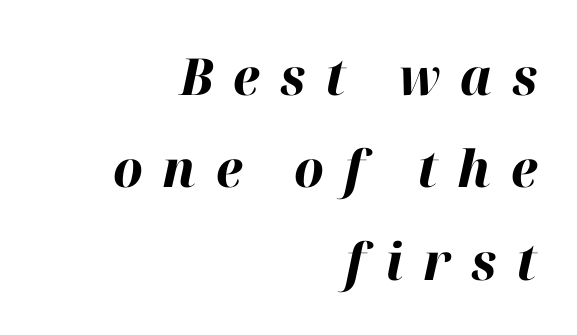
Q: Is the text bold? A: Yes.
Q: Is the text italic (slanted)? A: Yes, it leans right by about 12 degrees.
Q: Is the text underlined? A: No.
Q: How is the paragraph aligned? A: Right-aligned.
Q: Is the spacing between letters normal or unusually wide? A: Unusually wide.
Q: Width (condensed, normal, or wide)? A: Normal.
Q: Stroke contrast? A: High.
Q: x-height? A: Medium.
Q: Monospaced? A: No.
